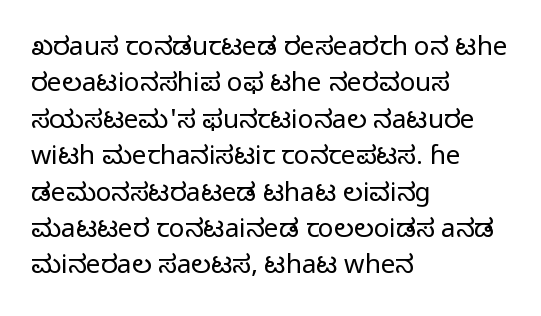
{"italic": "no", "bold": "no", "underline": "no", "align": "left", "line_spacing": "normal", "line_spacing_ratio": 1.4, "letter_spacing": "normal", "letter_spacing_em": 0.0, "glyph_px": 26}
